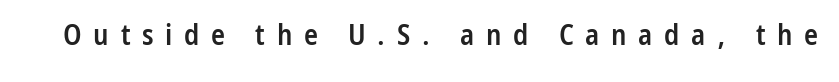
The image shows 29 px semibold, condensed sans-serif type, upright; set unusually wide letter spacing (+0.4 em), not underlined; low stroke contrast and a medium x-height.
